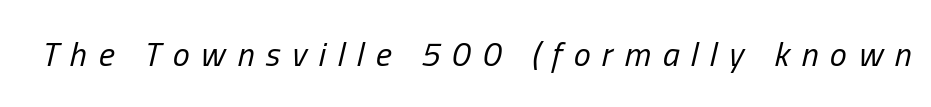
When letters slant like this, we call the style italic. A clean baseline with only descenders dipping below it. Varying glyph widths throughout — classic text-font behaviour. Inter-character spacing is expanded well beyond the font's built-in metrics.
